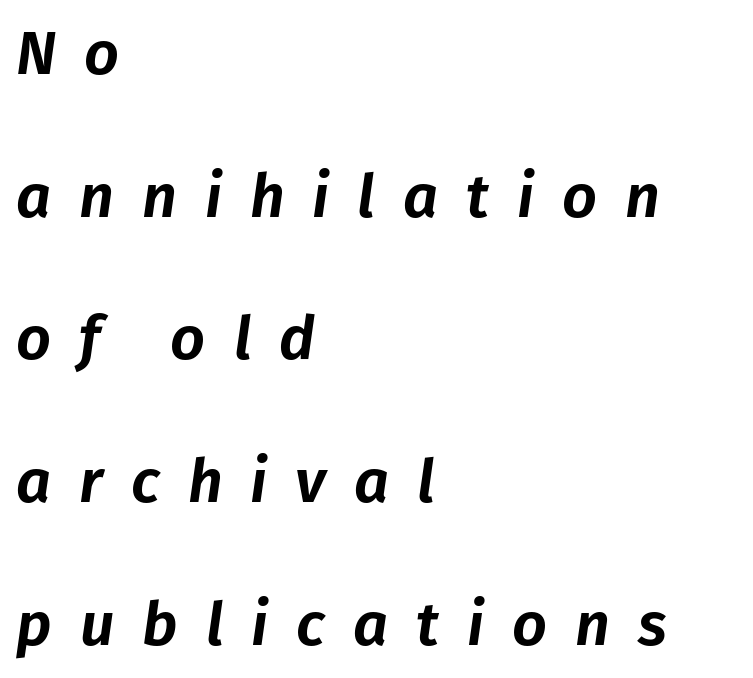
Q: Is the text italic (slanted)? A: Yes, it leans right by about 8 degrees.
Q: Is the text underlined? A: No.
Q: How is the paragraph aligned? A: Left-aligned.
Q: Is the spacing between letters normal or unusually wide? A: Unusually wide.
Q: Is the spacing between lines tight, normal or loose? A: Loose.
Q: Width (condensed, normal, or wide)? A: Normal.
Q: Stroke contrast? A: Low.
Q: x-height? A: Medium.
Q: Monospaced? A: No.
